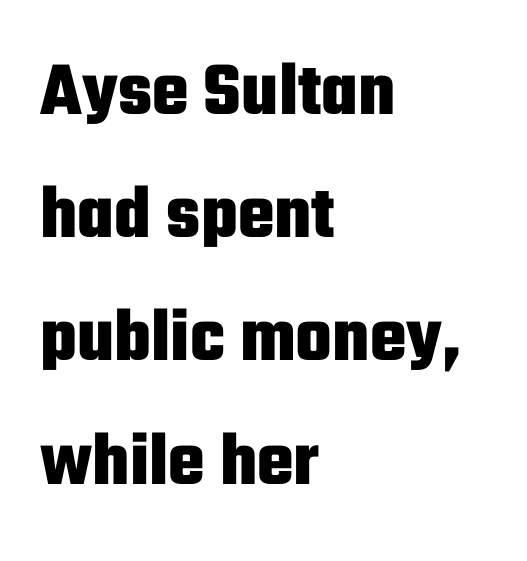
The image shows 77 px heavy, condensed sans-serif type, upright; set left-aligned, normal line spacing (1.6x), normal letter spacing, not underlined; low stroke contrast and a medium x-height.
